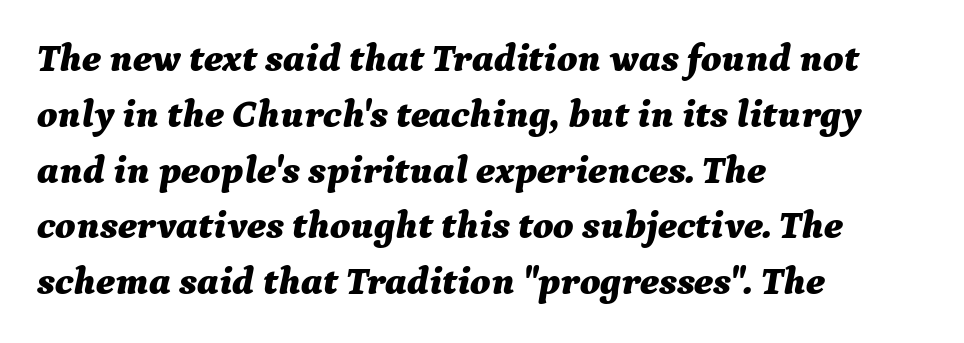
{"italic": "yes", "lean": "right", "slant_degrees": 9, "bold": "yes", "weight": "bold", "width": "normal", "stroke_contrast": "medium", "x_height": "medium", "monospaced": "no", "underline": "no", "align": "left", "line_spacing": "normal", "line_spacing_ratio": 1.43, "letter_spacing": "normal", "letter_spacing_em": 0.0, "glyph_px": 39}
